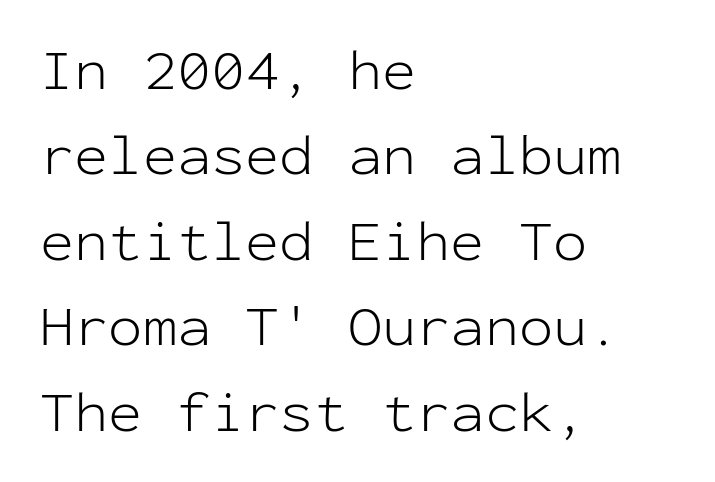
The image shows 57 px light sans-serif type, upright, monospaced; set left-aligned, normal line spacing (1.5x), normal letter spacing, not underlined; low stroke contrast and a medium x-height.
